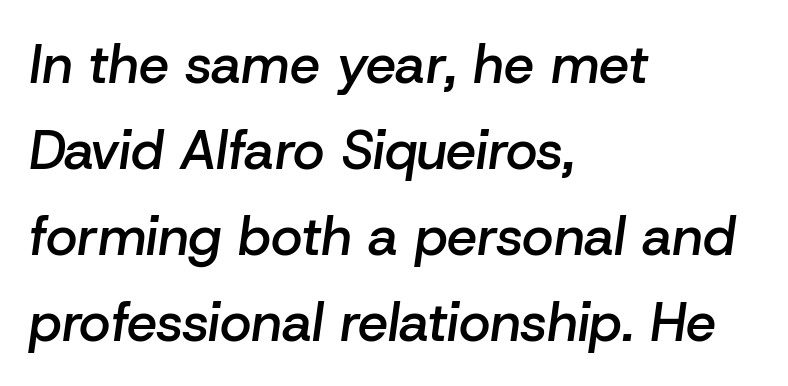
The passage is arranged the way most books set body copy — flush left. Regarding leading, the lines here are spaced in the standard way. Default kerning and tracking; the words read as compact shapes. I'd describe the lettering as semibold — firm but not a full bold. The face used here is proportionally spaced, like ordinary book or web type.
